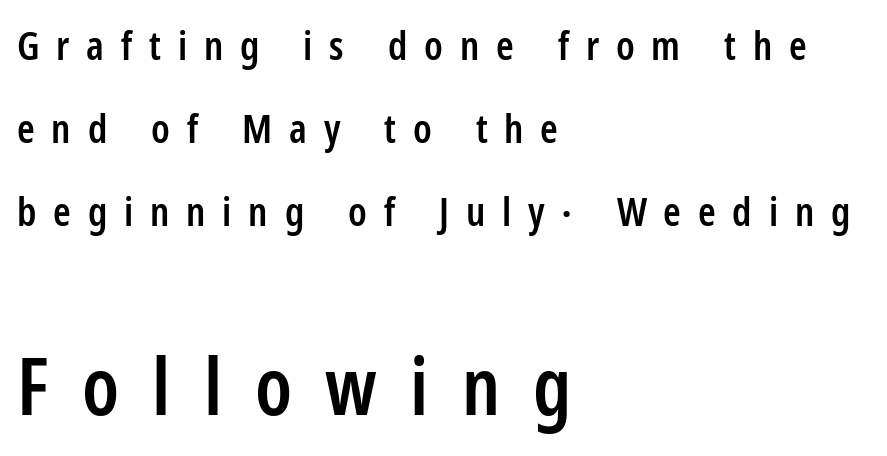
A fair bit of extra ink — the face is semibold, not bold. Horizontally, the lines are justified to the leading edge only. Small over large — that's the arrangement of the two blocks here. No feet cap the strokes, marking this as sans-serif type.
